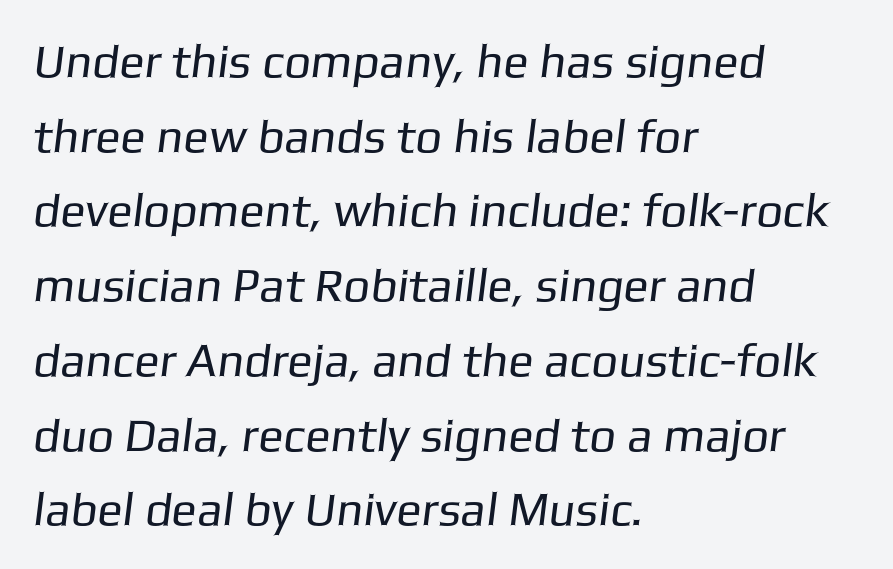
No letter is thick-stroked: the sample isn't bold. Only glyphs here, with clear space below each row. Nothing sits at the stroke ends, so this counts as sans-serif. Words appear dense and cohesive because spacing is normal. Each letter keeps its own natural width here, so spacing adapts to shape. Line spacing here is normal.
